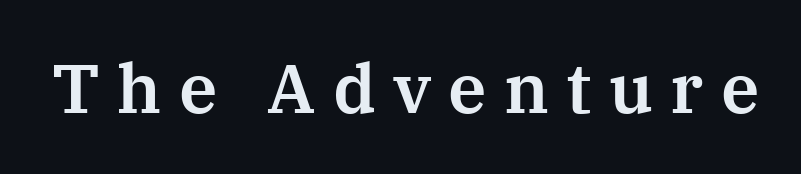
The face used here is proportionally spaced, like ordinary book or web type. Letters rest on an invisible, unmarked baseline. Regarding serifs, this sample has them. Between one letter and the next there's a generous, obvious gap. Style check: upright.
